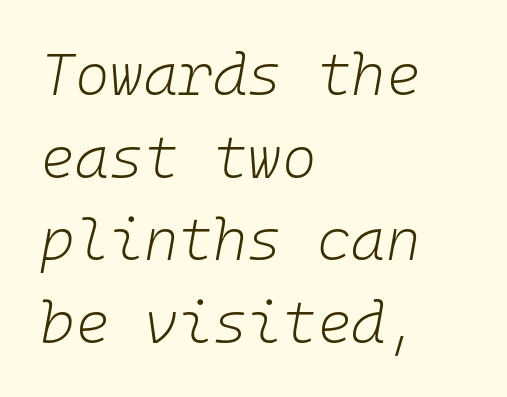
{"italic": "yes", "lean": "right", "slant_degrees": 10, "bold": "no", "weight": "light", "width": "normal", "stroke_contrast": "low", "x_height": "medium", "monospaced": "yes", "underline": "no", "align": "left", "line_spacing": "normal", "line_spacing_ratio": 1.4, "letter_spacing": "normal", "letter_spacing_em": 0.0, "glyph_px": 59}
